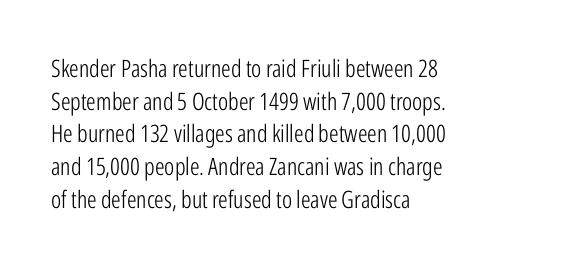
Plain, unruled lines of type. Ordinary non-slanted type is in use. Does extra space separate the letters? No, they use regular spacing. This is not heavy type; no bold has been used. These lines sit exactly where default settings would place them. Reading down the block, your eye returns to a fixed left position each line.
